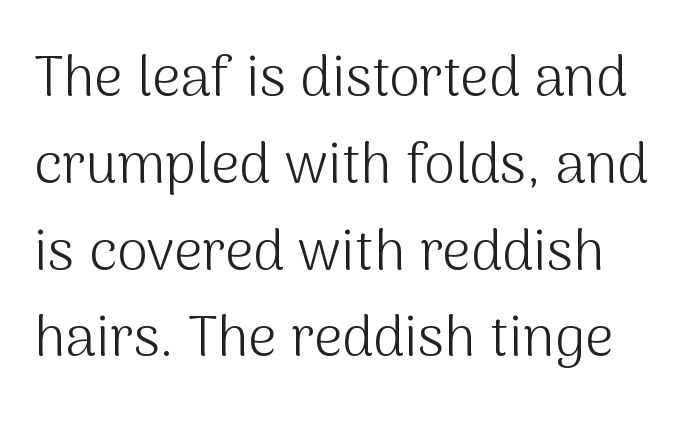
Every stem runs plumb, perpendicular to the baseline. Weight class: somewhere from thin through regular. Underlining? Definitely not there. Nothing sits at the stroke ends, so this counts as sans-serif. The type is set solid horizontally, with unmodified tracking. Baseline-to-baseline distance is the conventional proportion of letter height.
